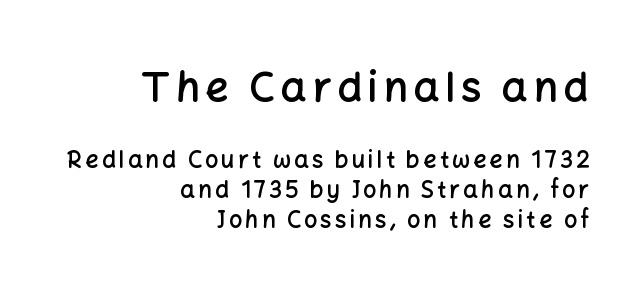
Q: Is the text bold? A: Semi-bold.
Q: Is the text italic (slanted)? A: No, it is upright.
Q: Is the typeface a serif or a sans-serif typeface? A: Sans-serif.
Q: Is the text underlined? A: No.
Q: How is the paragraph aligned? A: Right-aligned.
Q: Is the spacing between lines tight, normal or loose? A: Normal.
Q: Which block of text is set in a larger size, the first (top) or the second (bottom)? A: The first (top) one.
Q: Width (condensed, normal, or wide)? A: Normal.
Q: Stroke contrast? A: Low.
Q: x-height? A: Medium.
Q: Monospaced? A: No.
